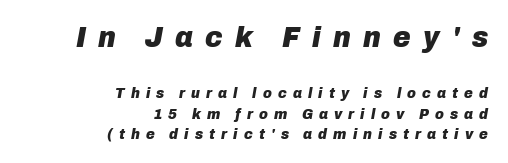
{"italic": "yes", "lean": "right", "slant_degrees": 10, "bold": "yes", "weight": "heavy", "width": "normal", "stroke_contrast": "low", "x_height": "medium", "monospaced": "no", "underline": "no", "align": "right", "line_spacing": "normal", "line_spacing_ratio": 1.35, "letter_spacing": "wide", "letter_spacing_em": 0.41, "larger_block": "first", "size_ratio": 2.0, "glyph_px": 30}
